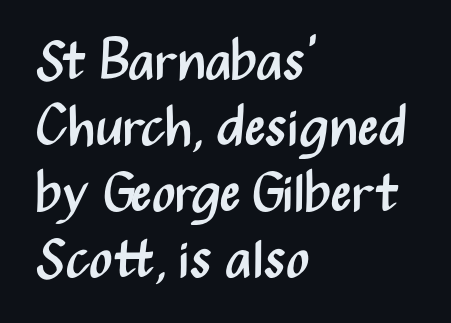
Q: Is the text bold? A: No.
Q: Is the text italic (slanted)? A: No, it is upright.
Q: Is the typeface a serif or a sans-serif typeface? A: Sans-serif.
Q: Is the text underlined? A: No.
Q: How is the paragraph aligned? A: Left-aligned.
Q: Is the spacing between letters normal or unusually wide? A: Normal.
Q: Width (condensed, normal, or wide)? A: Condensed.
Q: Stroke contrast? A: Medium.
Q: x-height? A: Medium.
Q: Monospaced? A: No.
